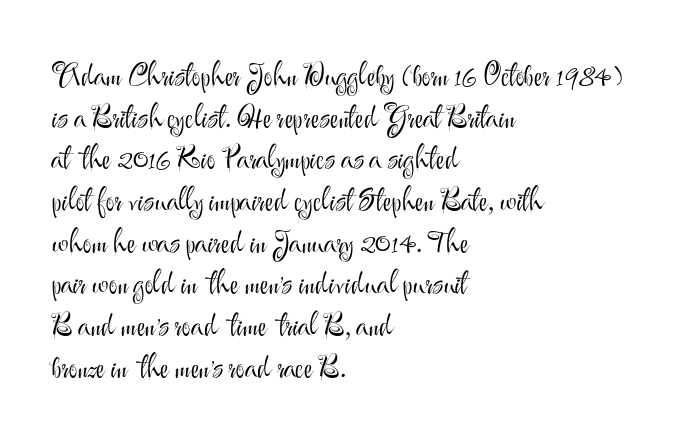
Compared with typical body copy, the letter spacing here is the same. Compared with typical paragraphs, the rows here are spaced about the same. Spacing verdict: proportional, widths tailored to each character. The specimen omits any rule beneath the text block's lines. The characters are drawn with everyday or finer stroke widths.
